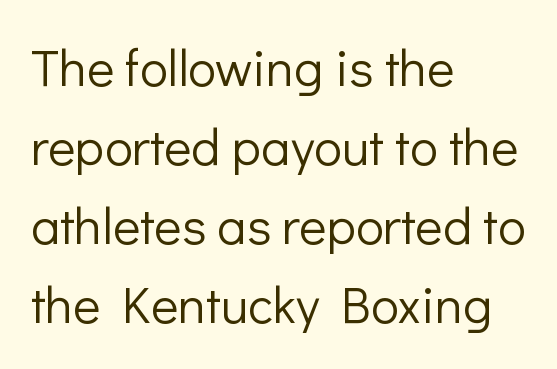
{"serif": "no", "italic": "no", "bold": "no", "weight": "light", "width": "normal", "stroke_contrast": "low", "x_height": "medium", "monospaced": "no", "underline": "no", "align": "left", "line_spacing": "normal", "line_spacing_ratio": 1.52, "letter_spacing": "normal", "letter_spacing_em": 0.0, "glyph_px": 52}
